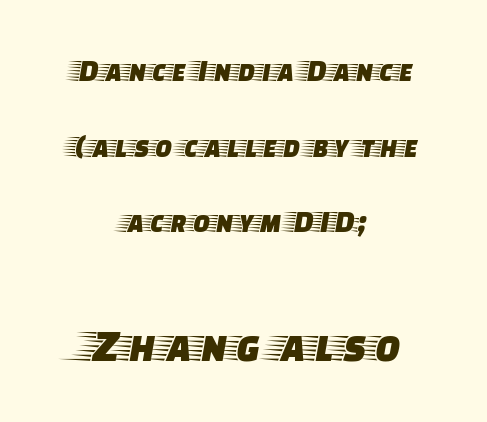
{"serif": "yes", "width": "wide", "stroke_contrast": "low", "x_height": "large", "monospaced": "no", "underline": "no", "align": "center", "line_spacing": "loose", "line_spacing_ratio": 2.44, "letter_spacing": "normal", "letter_spacing_em": 0.0, "larger_block": "second", "size_ratio": 1.52, "glyph_px": 47}
